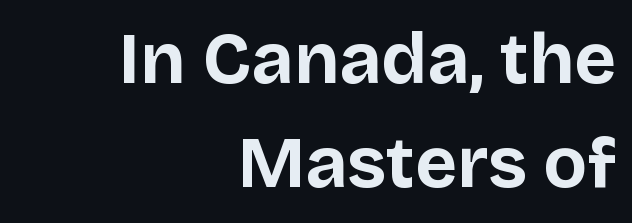
Q: Is the text bold? A: Yes.
Q: Is the text italic (slanted)? A: No, it is upright.
Q: Is the typeface a serif or a sans-serif typeface? A: Sans-serif.
Q: Is the text underlined? A: No.
Q: How is the paragraph aligned? A: Right-aligned.
Q: Is the spacing between letters normal or unusually wide? A: Normal.
Q: Is the spacing between lines tight, normal or loose? A: Normal.
Q: Width (condensed, normal, or wide)? A: Normal.
Q: Stroke contrast? A: Low.
Q: x-height? A: Large.
Q: Monospaced? A: No.
